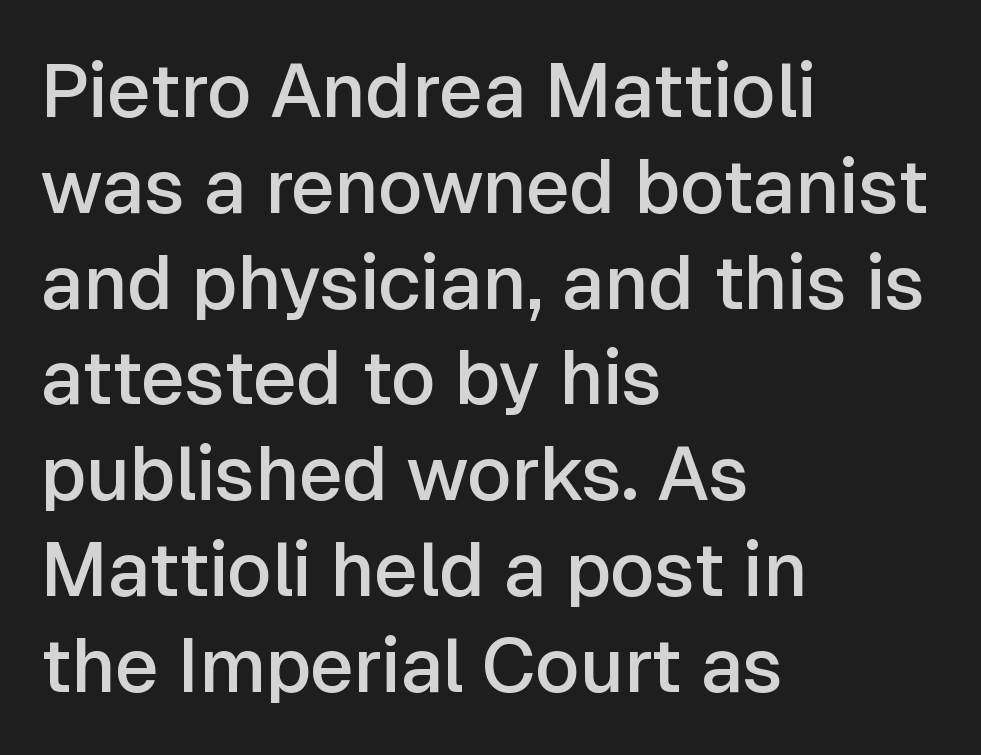
Q: Is the text bold? A: Semi-bold.
Q: Is the text italic (slanted)? A: No, it is upright.
Q: Is the typeface a serif or a sans-serif typeface? A: Sans-serif.
Q: Is the text underlined? A: No.
Q: How is the paragraph aligned? A: Left-aligned.
Q: Is the spacing between letters normal or unusually wide? A: Normal.
Q: Is the spacing between lines tight, normal or loose? A: Normal.
Q: Width (condensed, normal, or wide)? A: Normal.
Q: Stroke contrast? A: Low.
Q: x-height? A: Medium.
Q: Monospaced? A: No.
